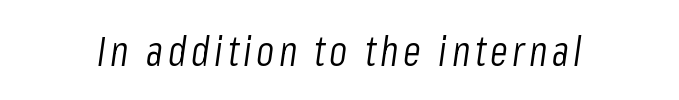
The image shows 41 px light, condensed type, italic (leaning right); set not underlined; low stroke contrast and a medium x-height.
